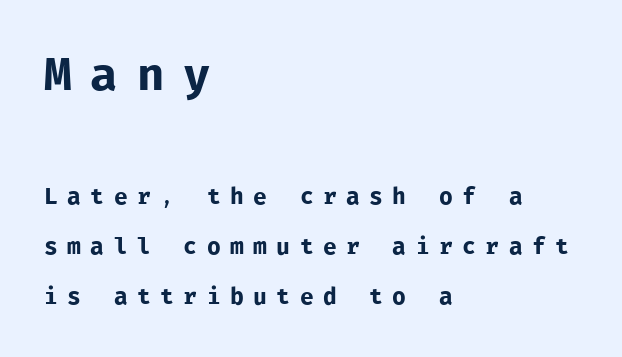
Q: Is the text bold? A: No.
Q: Is the text italic (slanted)? A: No, it is upright.
Q: Is the typeface a serif or a sans-serif typeface? A: Sans-serif.
Q: Is the text underlined? A: No.
Q: How is the paragraph aligned? A: Left-aligned.
Q: Is the spacing between letters normal or unusually wide? A: Unusually wide.
Q: Is the spacing between lines tight, normal or loose? A: Loose.
Q: Which block of text is set in a larger size, the first (top) or the second (bottom)? A: The first (top) one.
Q: Width (condensed, normal, or wide)? A: Normal.
Q: Stroke contrast? A: Low.
Q: x-height? A: Medium.
Q: Monospaced? A: Yes.
